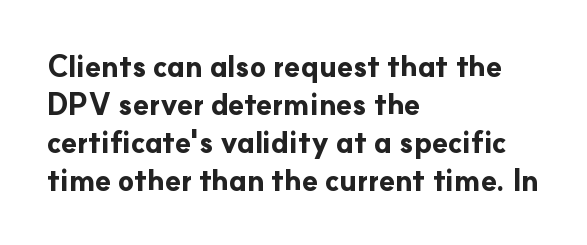
The image shows 29 px bold sans-serif type, upright; set left-aligned, normal line spacing (1.31x), normal letter spacing, not underlined; low stroke contrast and a small x-height.
